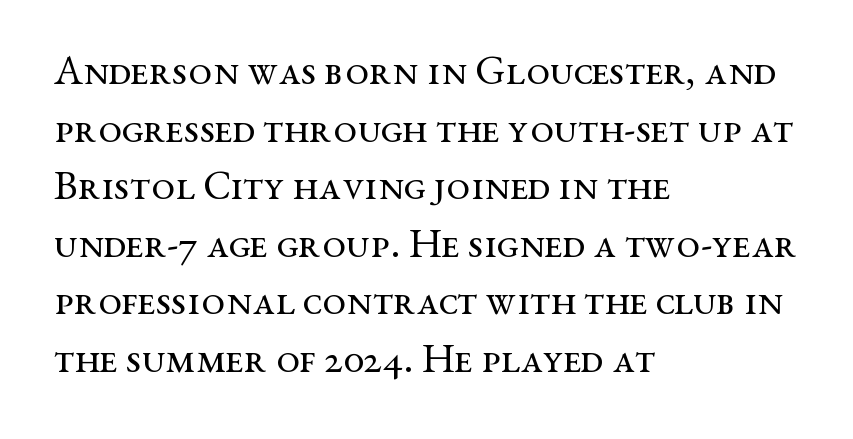
Q: Is the text bold? A: No.
Q: Is the text italic (slanted)? A: No, it is upright.
Q: Is the typeface a serif or a sans-serif typeface? A: Serif.
Q: Is the text underlined? A: No.
Q: How is the paragraph aligned? A: Left-aligned.
Q: Is the spacing between letters normal or unusually wide? A: Normal.
Q: Is the spacing between lines tight, normal or loose? A: Normal.
Q: Width (condensed, normal, or wide)? A: Wide.
Q: Stroke contrast? A: Medium.
Q: x-height? A: Medium.
Q: Monospaced? A: No.
